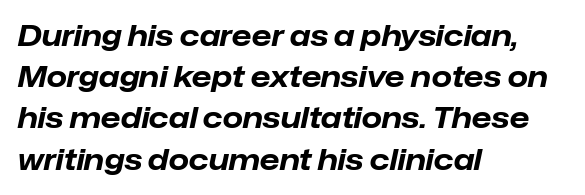
The image shows 29 px bold type, italic (leaning right); set left-aligned, normal line spacing (1.42x), normal letter spacing, not underlined; low stroke contrast and a medium x-height.
